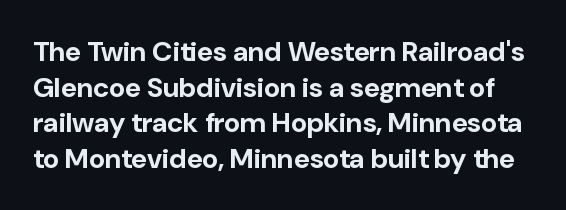
Q: Is the text bold? A: Yes.
Q: Is the text italic (slanted)? A: No, it is upright.
Q: Is the typeface a serif or a sans-serif typeface? A: Sans-serif.
Q: Is the text underlined? A: No.
Q: Is the spacing between letters normal or unusually wide? A: Normal.
Q: Is the spacing between lines tight, normal or loose? A: Normal.
Q: Width (condensed, normal, or wide)? A: Normal.
Q: Stroke contrast? A: Low.
Q: x-height? A: Medium.
Q: Monospaced? A: No.
